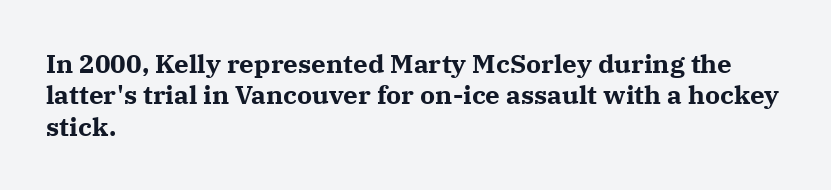
The image shows 26 px bold type, upright; set left-aligned, line spacing 1.21x, normal letter spacing, not underlined.
